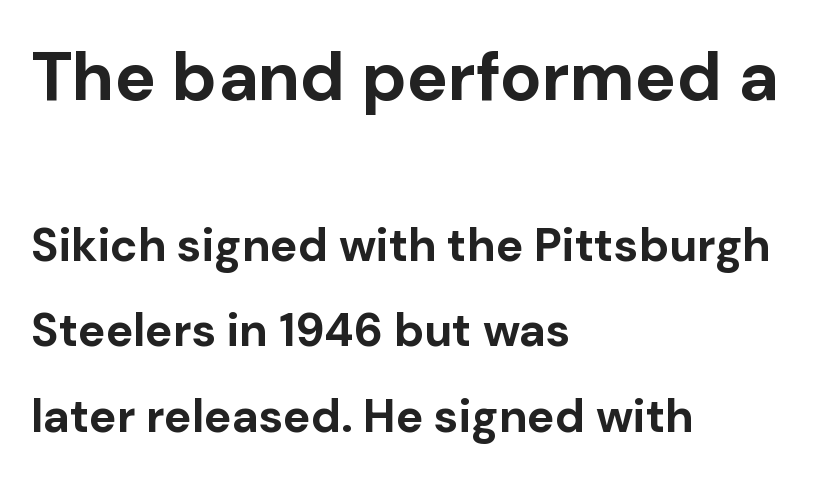
Underlining? Definitely not there. The face used here is rendered with its standard letterfit. A typesetter would label this face a sans. Each glyph is drawn with heavy, bold strokes. The passage is arranged the way most books set body copy — flush left.
